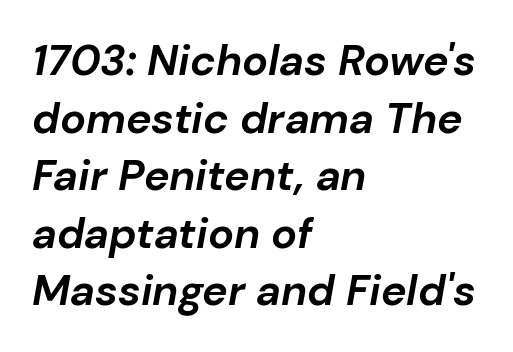
The image shows 43 px bold type, italic (leaning right); set left-aligned, normal line spacing (1.34x), normal letter spacing, not underlined; low stroke contrast and a medium x-height.
